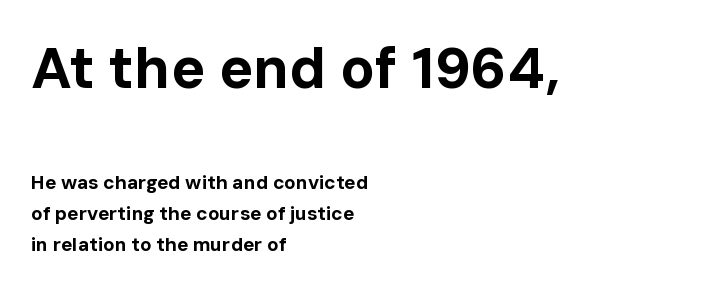
{"serif": "no", "italic": "no", "bold": "yes", "weight": "bold", "width": "normal", "stroke_contrast": "low", "x_height": "medium", "monospaced": "no", "underline": "no", "align": "left", "line_spacing": "normal", "line_spacing_ratio": 1.64, "letter_spacing": "normal", "letter_spacing_em": 0.0, "larger_block": "first", "size_ratio": 3.0, "glyph_px": 57}
